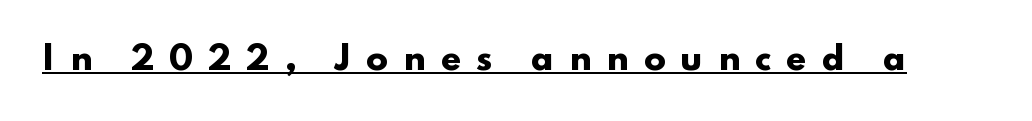
The image shows 32 px heavy, wide sans-serif type, upright; set unusually wide letter spacing (+0.46 em), underlined; low stroke contrast and a small x-height.
